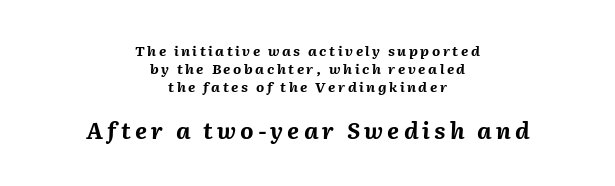
Q: Is the text bold? A: Yes.
Q: Is the text italic (slanted)? A: Yes, it leans right by about 2 degrees.
Q: Is the text underlined? A: No.
Q: How is the paragraph aligned? A: Centered.
Q: Is the spacing between lines tight, normal or loose? A: Normal.
Q: Which block of text is set in a larger size, the first (top) or the second (bottom)? A: The second (bottom) one.
